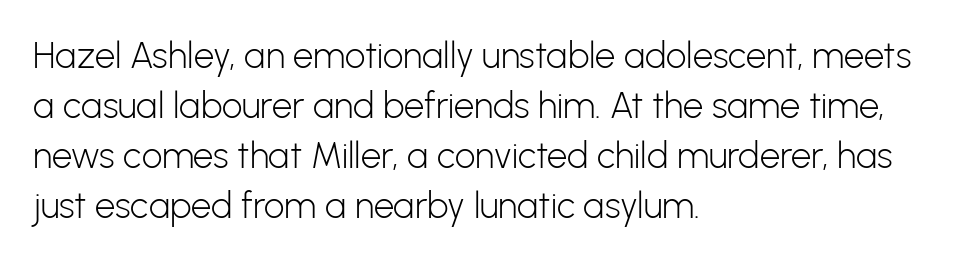
The image shows 36 px light sans-serif type, upright; set left-aligned, normal line spacing (1.39x), normal letter spacing, not underlined; low stroke contrast and a medium x-height.
